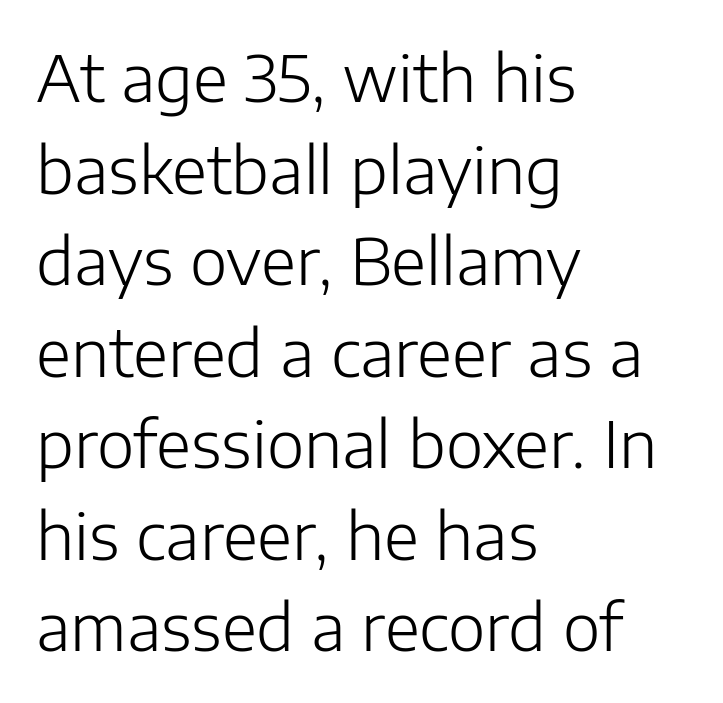
The vertical gap from one line to the next is medium. The foot of each line stays bare and open. Stem width sits at or under what a default text font uses. The glyphs in this specimen are sans serif. This sample is left-justified, so line endings fall wherever the words run out.
